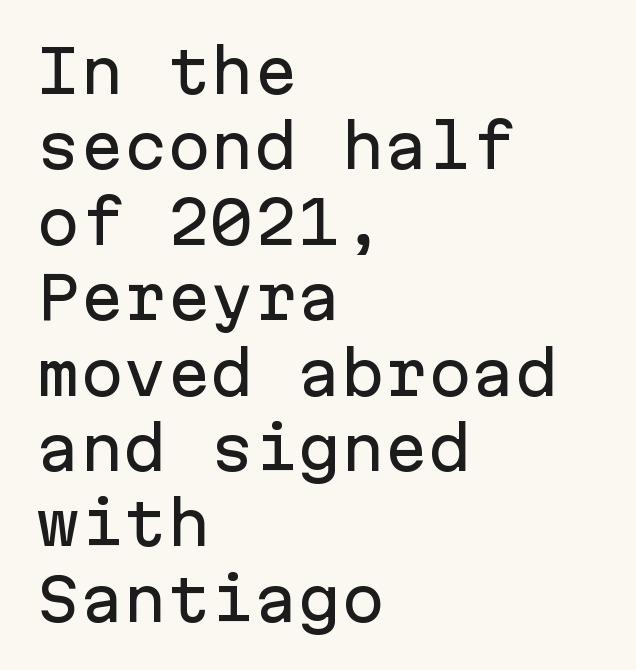
The image shows 58 px sans-serif type, upright, monospaced; set left-aligned, normal line spacing (1.3x), normal letter spacing, not underlined; low stroke contrast and a medium x-height.
